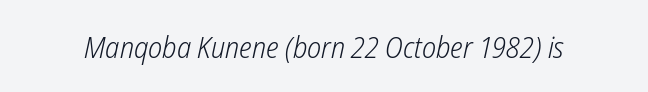
Q: Is the text bold? A: No.
Q: Is the text italic (slanted)? A: Yes, it leans right by about 12 degrees.
Q: Is the text underlined? A: No.
Q: Is the spacing between letters normal or unusually wide? A: Normal.
Q: Width (condensed, normal, or wide)? A: Condensed.
Q: Stroke contrast? A: Low.
Q: x-height? A: Medium.
Q: Monospaced? A: No.
